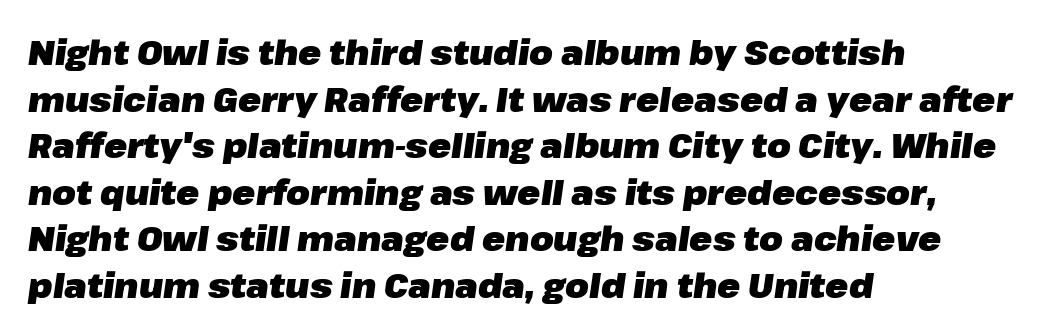
Q: Is the text bold? A: Yes.
Q: Is the text italic (slanted)? A: Yes, it leans right by about 8 degrees.
Q: Is the text underlined? A: No.
Q: How is the paragraph aligned? A: Left-aligned.
Q: Is the spacing between letters normal or unusually wide? A: Normal.
Q: Is the spacing between lines tight, normal or loose? A: Normal.
Q: Width (condensed, normal, or wide)? A: Normal.
Q: Stroke contrast? A: Low.
Q: x-height? A: Medium.
Q: Monospaced? A: No.
